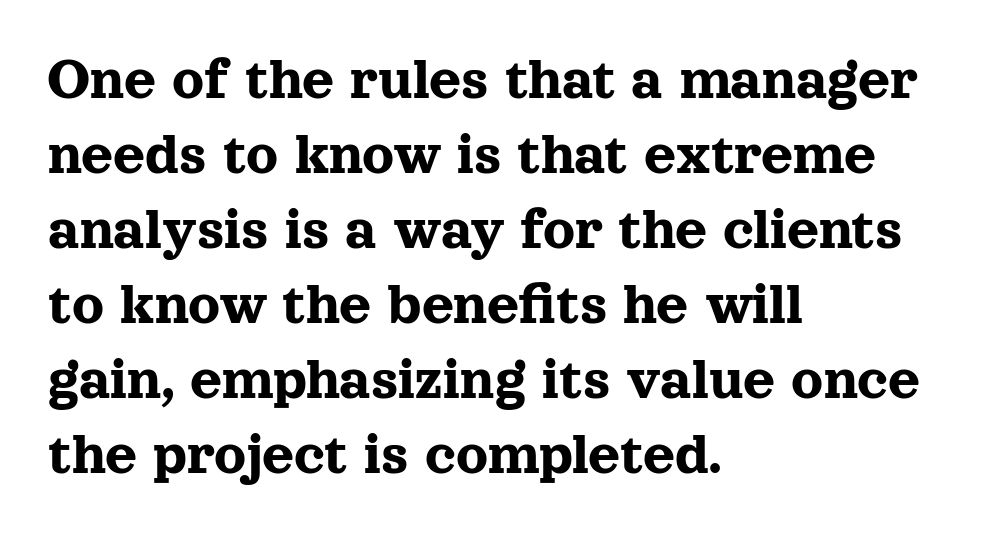
The gap between lines stays unmarked. Serif or sans? Serif — the stroke terminals have little feet. The rendering uses natural spacing where letterforms have individual widths. If you drew a line through each stem, it would be perfectly vertical.
